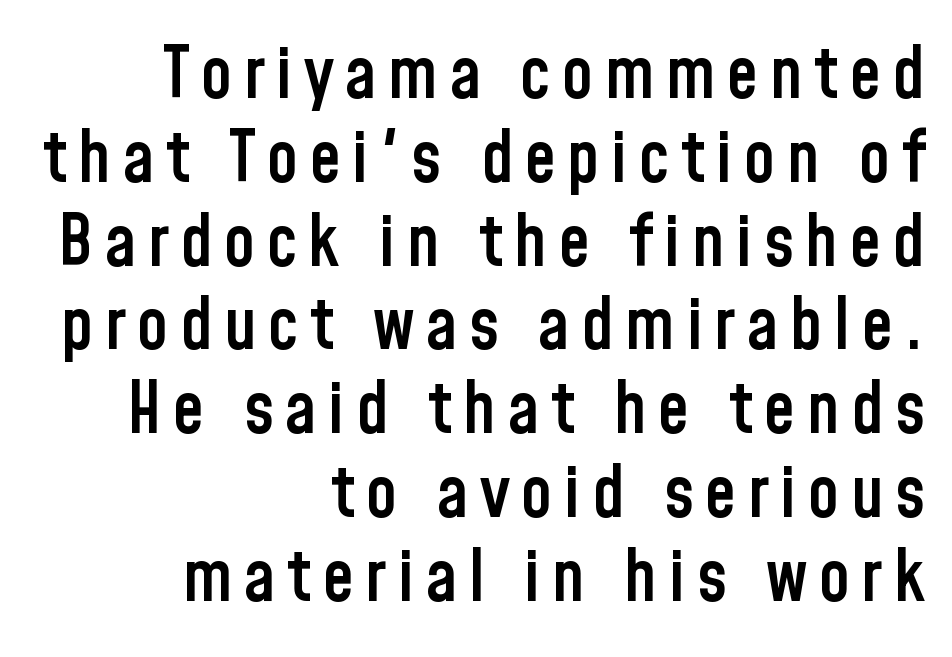
{"serif": "no", "italic": "no", "bold": "semi", "weight": "semibold", "width": "condensed", "stroke_contrast": "low", "x_height": "medium", "monospaced": "no", "underline": "no", "align": "right", "line_spacing_ratio": 1.18, "glyph_px": 71}
